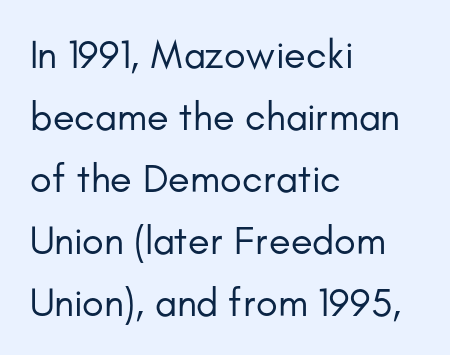
Q: Is the text bold? A: No.
Q: Is the text italic (slanted)? A: No, it is upright.
Q: Is the typeface a serif or a sans-serif typeface? A: Sans-serif.
Q: Is the text underlined? A: No.
Q: How is the paragraph aligned? A: Left-aligned.
Q: Is the spacing between letters normal or unusually wide? A: Normal.
Q: Is the spacing between lines tight, normal or loose? A: Normal.
Q: Width (condensed, normal, or wide)? A: Normal.
Q: Stroke contrast? A: Low.
Q: x-height? A: Small.
Q: Monospaced? A: No.
